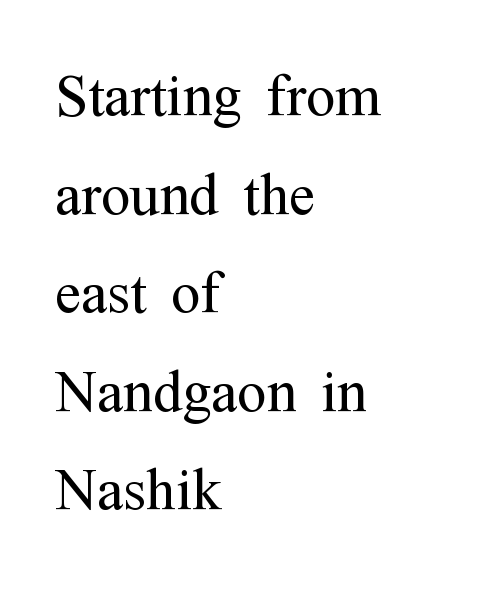
{"serif": "yes", "italic": "no", "bold": "no", "weight": "light", "width": "condensed", "stroke_contrast": "medium", "x_height": "medium", "monospaced": "no", "underline": "no", "align": "left", "line_spacing": "normal", "line_spacing_ratio": 1.28, "letter_spacing": "normal", "letter_spacing_em": 0.0, "glyph_px": 77}
